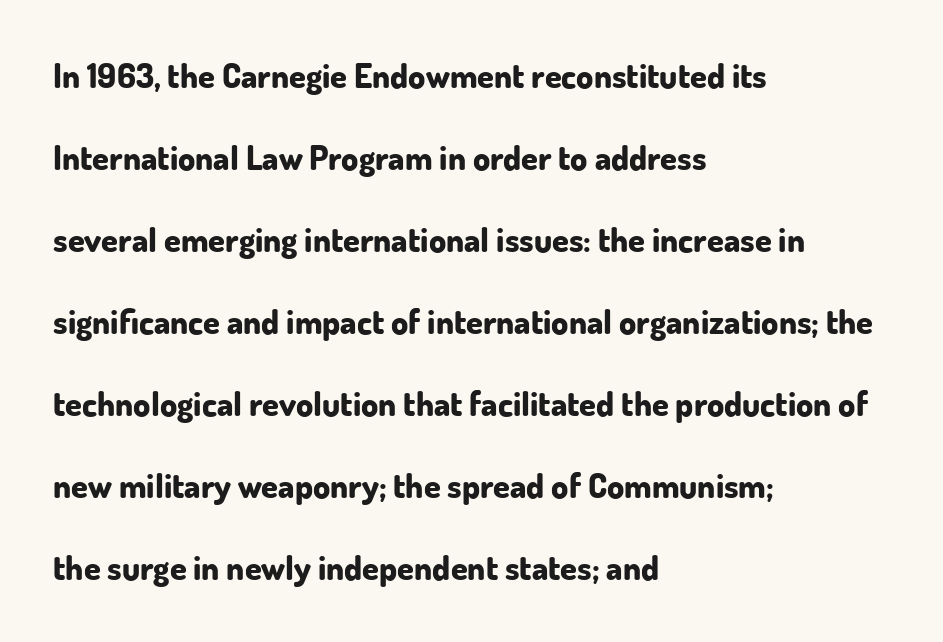
The image shows 34 px bold sans-serif type, upright; set left-aligned, loose line spacing (2.41x), normal letter spacing, not underlined; low stroke contrast and a small x-height.
